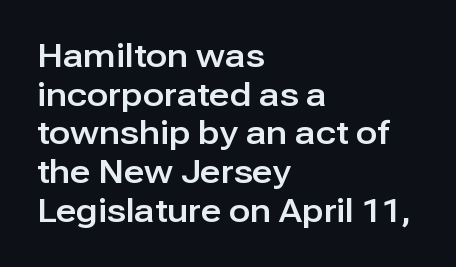
Q: Is the text italic (slanted)? A: No, it is upright.
Q: Is the typeface a serif or a sans-serif typeface? A: Sans-serif.
Q: Is the text underlined? A: No.
Q: How is the paragraph aligned? A: Left-aligned.
Q: Is the spacing between letters normal or unusually wide? A: Normal.
Q: Width (condensed, normal, or wide)? A: Normal.
Q: Stroke contrast? A: Low.
Q: x-height? A: Medium.
Q: Monospaced? A: No.
